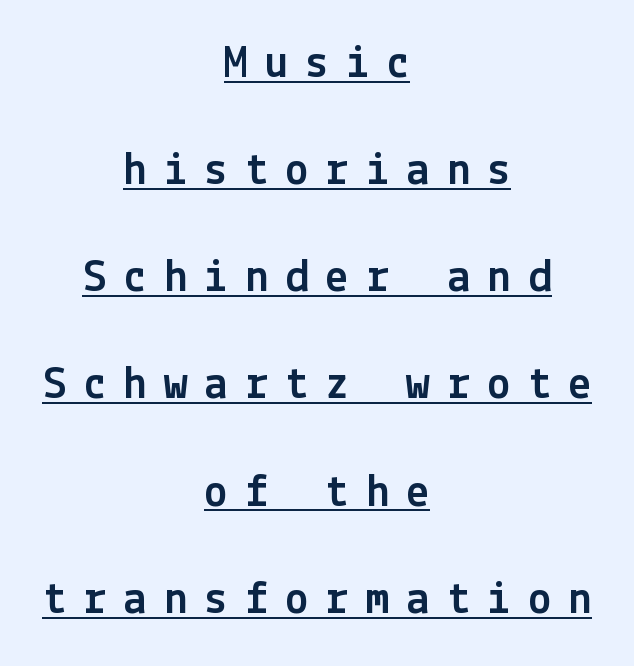
The image shows 47 px sans-serif type, upright; set centered, loose line spacing (2.28x), unusually wide letter spacing (+0.36 em), underlined; a medium x-height.
